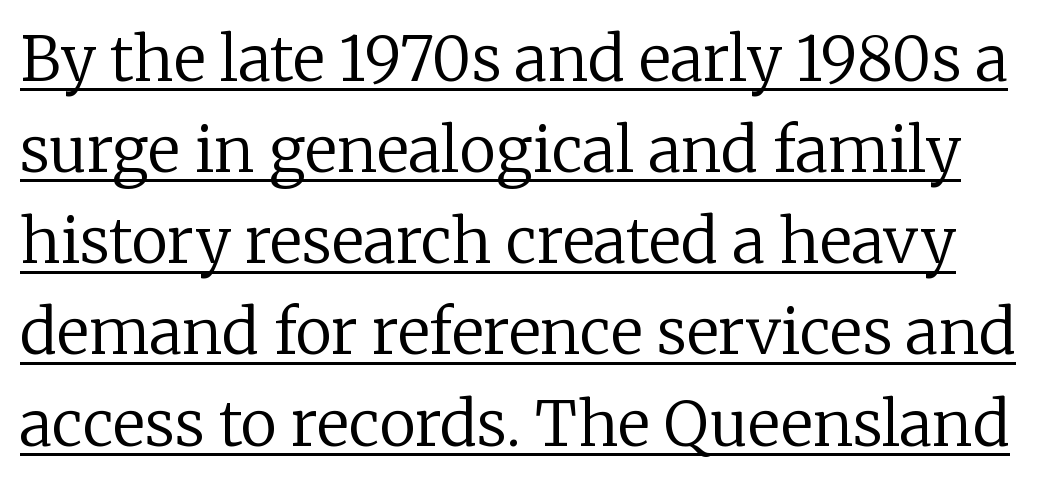
{"serif": "yes", "italic": "no", "bold": "no", "weight": "regular", "width": "normal", "stroke_contrast": "low", "x_height": "medium", "monospaced": "no", "underline": "yes", "line_spacing": "normal", "line_spacing_ratio": 1.47, "letter_spacing": "normal", "letter_spacing_em": 0.0, "glyph_px": 62}
